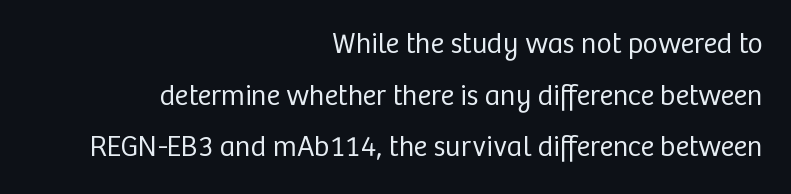
The image shows 29 px regular-weight sans-serif type, upright; set right-aligned, line spacing 1.78x, normal letter spacing, not underlined; low stroke contrast and a medium x-height.
